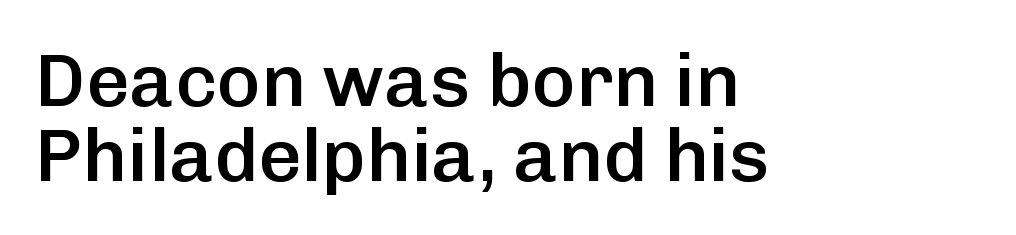
Q: Is the text bold? A: Semi-bold.
Q: Is the text italic (slanted)? A: No, it is upright.
Q: Is the typeface a serif or a sans-serif typeface? A: Sans-serif.
Q: Is the text underlined? A: No.
Q: How is the paragraph aligned? A: Left-aligned.
Q: Is the spacing between letters normal or unusually wide? A: Normal.
Q: Is the spacing between lines tight, normal or loose? A: Tight.
Q: Width (condensed, normal, or wide)? A: Normal.
Q: Stroke contrast? A: Low.
Q: x-height? A: Medium.
Q: Monospaced? A: No.
